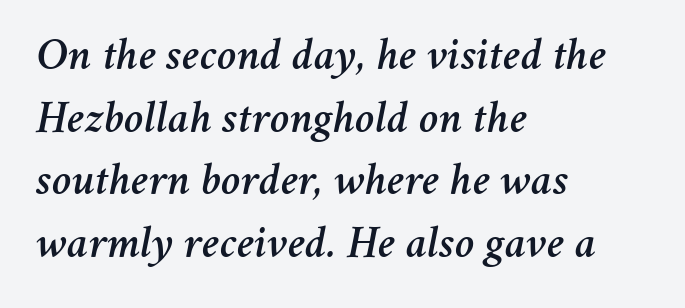
The image shows 47 px text type, italic (leaning right); set left-aligned, normal line spacing (1.33x), normal letter spacing, not underlined; medium stroke contrast and a medium x-height.
